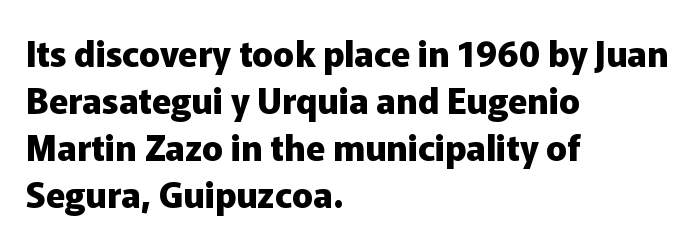
The specimen reads as upright at a glance. Each new line begins a customary step beneath the previous one. This sample has the flowing, uneven cadence of proportional lettering. Typeset ragged right — the left edge is the straight one.
